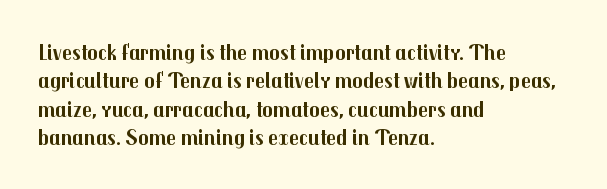
The image shows 22 px bold type, upright; set left-aligned, normal line spacing (1.29x), normal letter spacing, not underlined.
